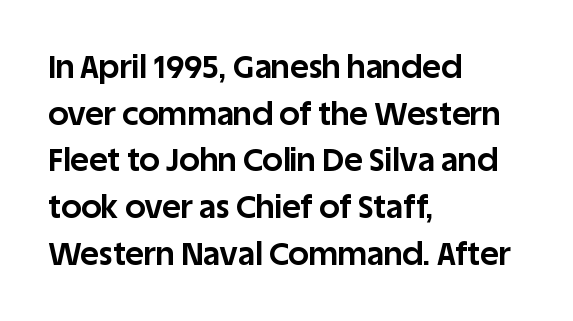
The image shows 32 px bold sans-serif type, upright; set left-aligned, normal line spacing (1.46x), normal letter spacing, not underlined; low stroke contrast and a large x-height.
